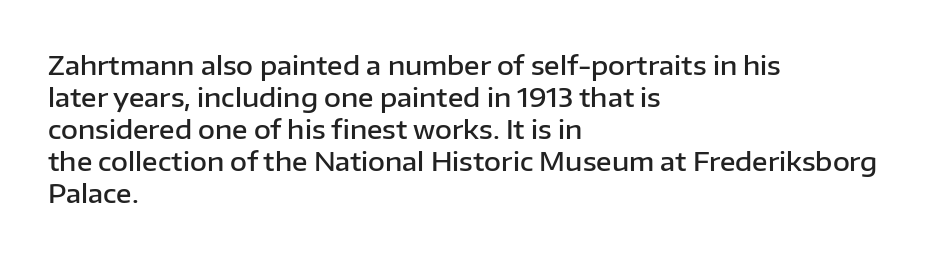
Each row of text sits above clean, open space. In CSS terms this would be text-align: left. Is the type bold? Partly — it's a semibold, heavier than regular but not fully bold. The font's upright variant was chosen for this text. Nothing unusual about the tracking: characters are spaced as the font intends.
